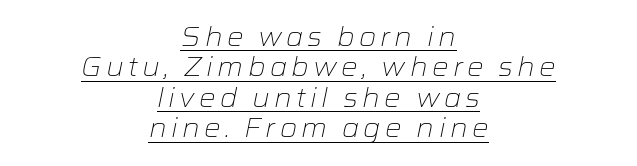
The lines are quadded center. The specimen reads as italic at a glance. No letter is thick-stroked: the sample isn't bold. A baseline rule has been typeset under these characters.
